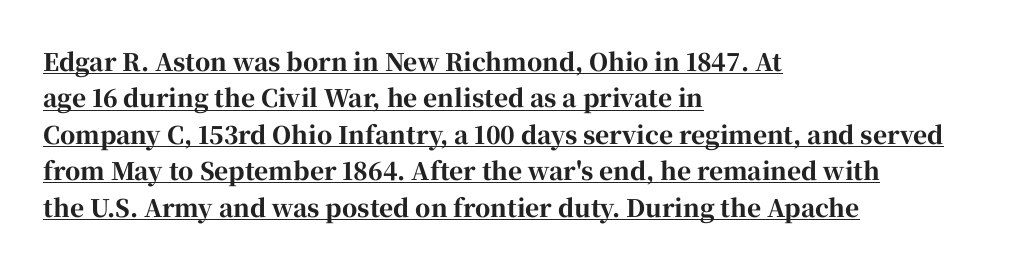
Q: Is the text bold? A: Yes.
Q: Is the text italic (slanted)? A: No, it is upright.
Q: Is the text underlined? A: Yes.
Q: How is the paragraph aligned? A: Left-aligned.
Q: Is the spacing between letters normal or unusually wide? A: Normal.
Q: Is the spacing between lines tight, normal or loose? A: Normal.
